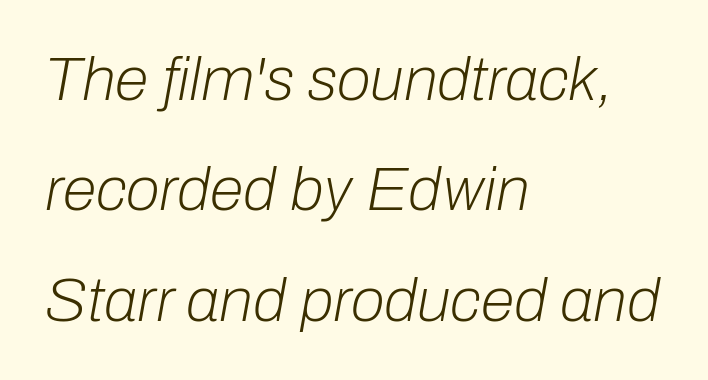
Inter-character spacing is left at the font's built-in metrics. The typesetting does not lean heavy: it is not bold. This sample has the flowing, uneven cadence of proportional lettering. Lines of text with bare space underneath.
